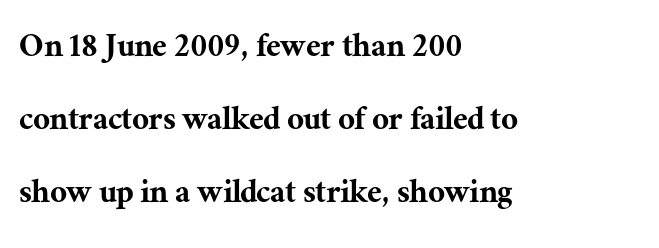
Q: Is the text italic (slanted)? A: No, it is upright.
Q: Is the typeface a serif or a sans-serif typeface? A: Serif.
Q: Is the text underlined? A: No.
Q: How is the paragraph aligned? A: Left-aligned.
Q: Is the spacing between letters normal or unusually wide? A: Normal.
Q: Is the spacing between lines tight, normal or loose? A: Loose.
Q: Width (condensed, normal, or wide)? A: Normal.
Q: Stroke contrast? A: Medium.
Q: x-height? A: Medium.
Q: Monospaced? A: No.
